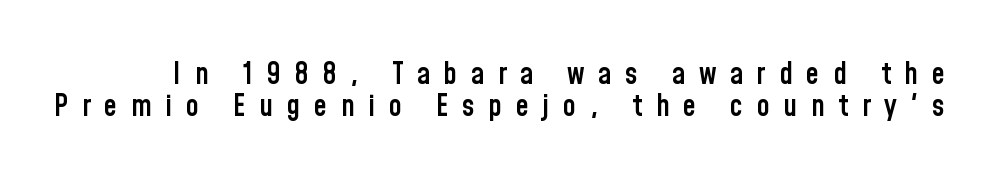
The image shows 30 px semibold, condensed sans-serif type, upright; set tight line spacing (1.06x), unusually wide letter spacing (+0.45 em), not underlined; low stroke contrast and a medium x-height.
